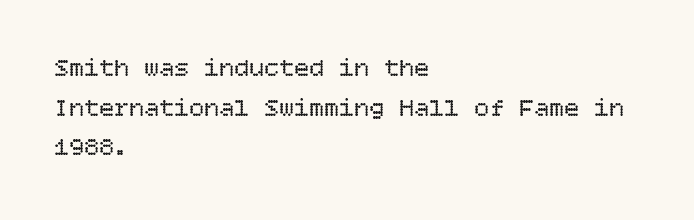
The image shows 25 px text type, upright; set left-aligned, normal line spacing (1.59x), normal letter spacing, not underlined.
